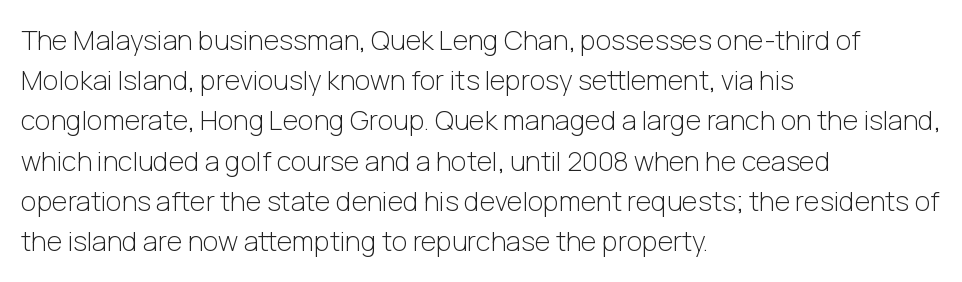
The image shows 27 px text type, upright; set left-aligned, normal line spacing (1.49x), normal letter spacing, not underlined.
